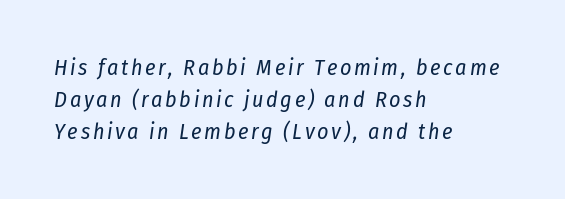
Q: Is the text bold? A: No.
Q: Is the text italic (slanted)? A: Yes, it leans right by about 8 degrees.
Q: Is the text underlined? A: No.
Q: How is the paragraph aligned? A: Left-aligned.
Q: Is the spacing between lines tight, normal or loose? A: Normal.
